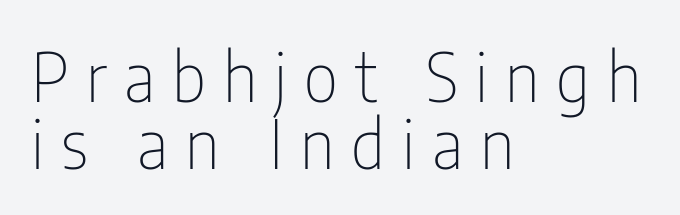
Q: Is the text bold? A: No.
Q: Is the text italic (slanted)? A: No, it is upright.
Q: Is the typeface a serif or a sans-serif typeface? A: Sans-serif.
Q: Is the text underlined? A: No.
Q: How is the paragraph aligned? A: Left-aligned.
Q: Is the spacing between letters normal or unusually wide? A: Unusually wide.
Q: Is the spacing between lines tight, normal or loose? A: Tight.
Q: Width (condensed, normal, or wide)? A: Condensed.
Q: Stroke contrast? A: Low.
Q: x-height? A: Medium.
Q: Monospaced? A: No.
